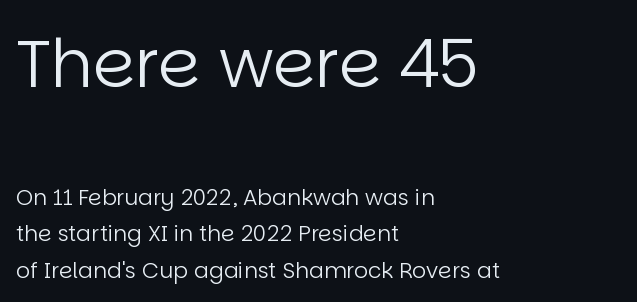
{"serif": "no", "italic": "no", "bold": "no", "weight": "regular", "width": "normal", "stroke_contrast": "low", "x_height": "large", "monospaced": "no", "underline": "no", "align": "left", "line_spacing": "normal", "line_spacing_ratio": 1.66, "letter_spacing": "normal", "letter_spacing_em": 0.0, "larger_block": "first", "size_ratio": 3.05, "glyph_px": 67}
